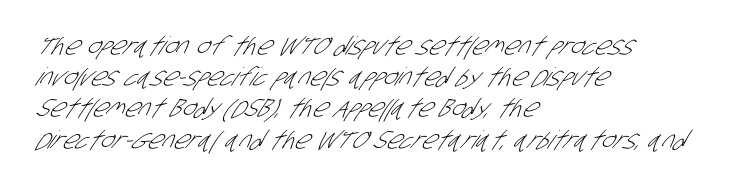
Q: Is the text bold? A: No.
Q: Is the text underlined? A: No.
Q: How is the paragraph aligned? A: Left-aligned.
Q: Is the spacing between letters normal or unusually wide? A: Normal.
Q: Is the spacing between lines tight, normal or loose? A: Normal.
